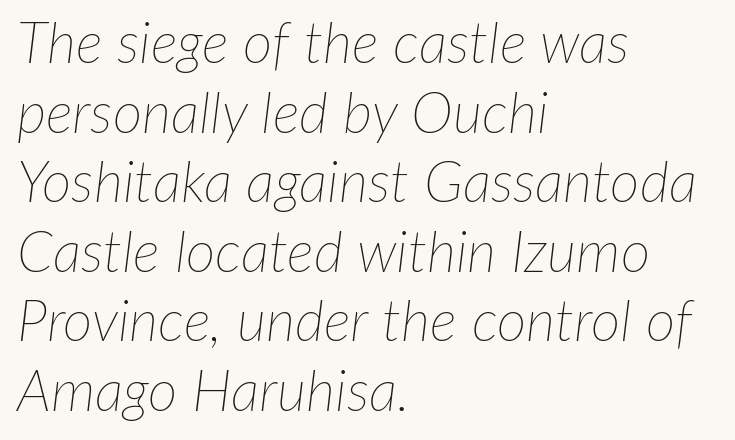
The typeface has the unassuming heft of standard copy or less. The space beneath each line is pristine and unruled. Here the glyphs are tracked normally, forming tight word shapes. Observe the lean: these are italic letterforms. The face used here is proportionally spaced, like ordinary book or web type. Every row of glyphs begins at an identical x-position on the left.
